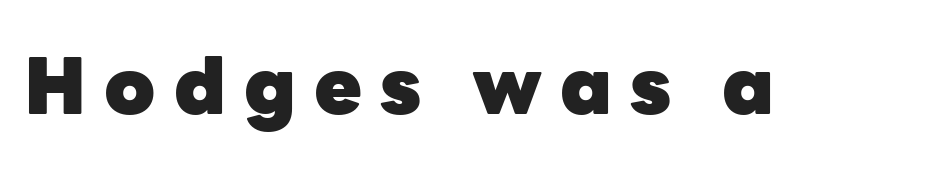
Q: Is the text bold? A: Yes.
Q: Is the text italic (slanted)? A: No, it is upright.
Q: Is the typeface a serif or a sans-serif typeface? A: Sans-serif.
Q: Is the text underlined? A: No.
Q: Is the spacing between letters normal or unusually wide? A: Unusually wide.
Q: Width (condensed, normal, or wide)? A: Normal.
Q: Stroke contrast? A: Low.
Q: x-height? A: Medium.
Q: Monospaced? A: No.
